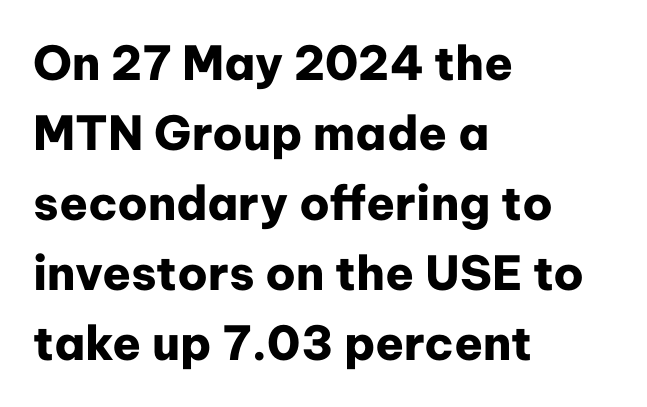
Do the letters lean? They stand straight. A normal amount of white space separates one row of letters from the next. This sample uses plain, unmodified letter spacing. Each glyph is drawn with heavy, bold strokes.
